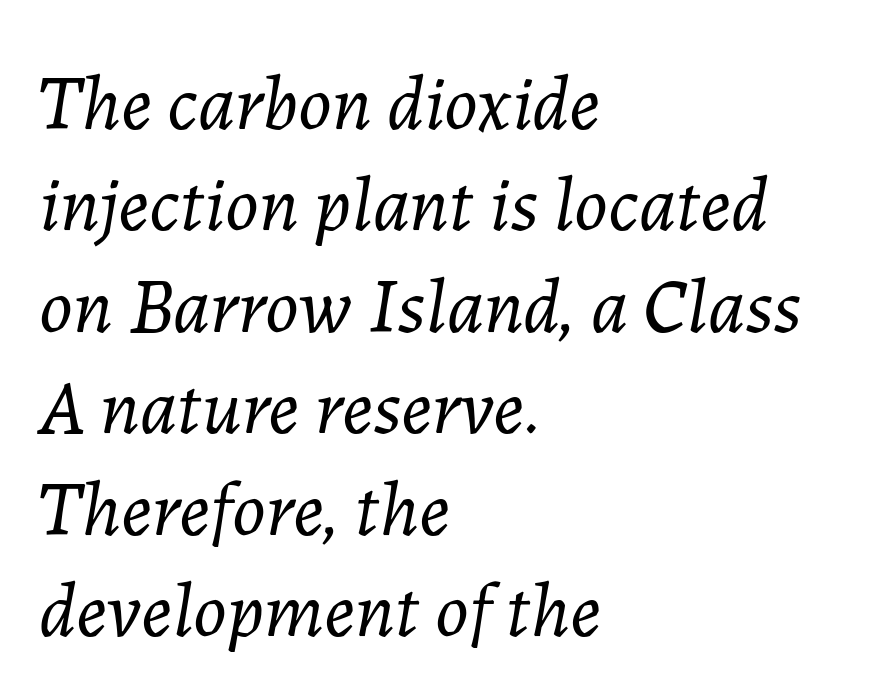
Q: Is the text bold? A: No.
Q: Is the text italic (slanted)? A: Yes, it leans right by about 7 degrees.
Q: Is the text underlined? A: No.
Q: How is the paragraph aligned? A: Left-aligned.
Q: Is the spacing between letters normal or unusually wide? A: Normal.
Q: Is the spacing between lines tight, normal or loose? A: Normal.
Q: Width (condensed, normal, or wide)? A: Normal.
Q: Stroke contrast? A: Low.
Q: x-height? A: Medium.
Q: Monospaced? A: No.
